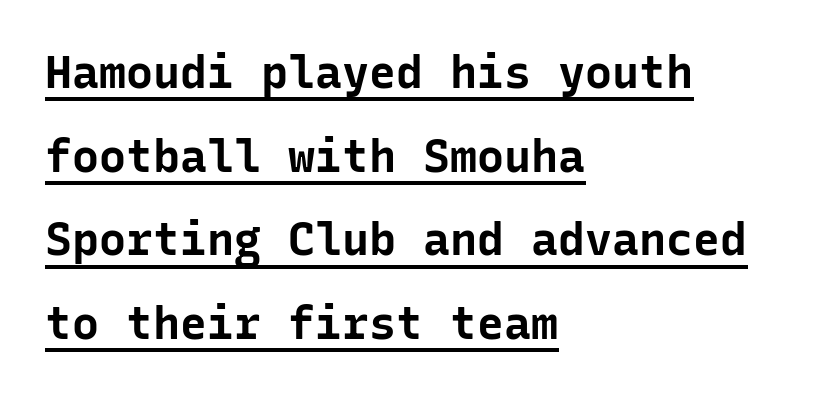
The image shows 45 px bold sans-serif type, upright, monospaced; set left-aligned, line spacing 1.86x, normal letter spacing, underlined; low stroke contrast and a medium x-height.
